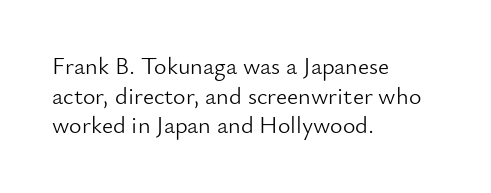
Words appear dense and cohesive because spacing is normal. Stem width sits at or under what a default text font uses. Honestly, there is no underline to notice here at all. The lettering stays uniformly vertical, giving the passage a roman look.
